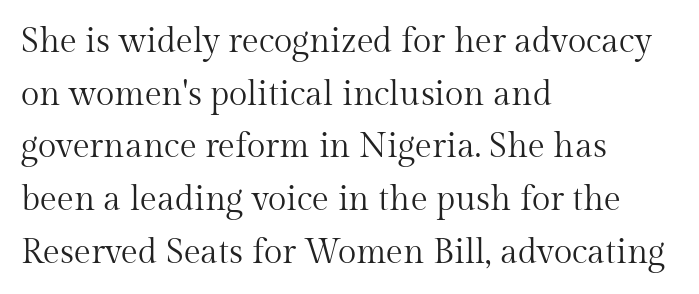
Rows of type keep a routine distance in the vertical direction. Designer's note — italics off, roman on. This rendering uses left alignment, leaving the right contour irregular. Nobody touched the tracking dial on this one. The font family rendered here belongs to the serif group.
